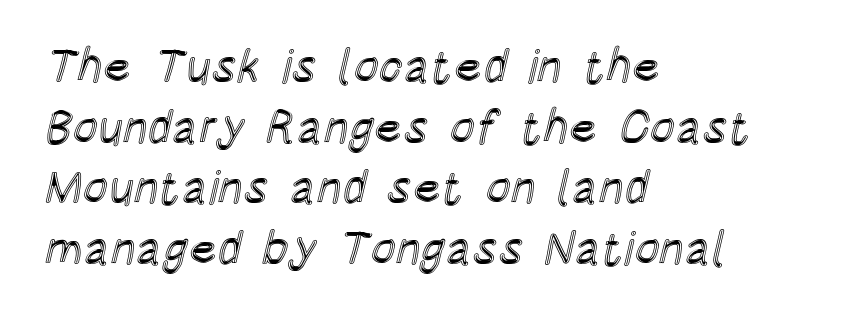
{"width": "condensed", "x_height": "large", "monospaced": "no", "underline": "no", "align": "left", "line_spacing": "normal", "line_spacing_ratio": 1.29, "letter_spacing": "normal", "letter_spacing_em": 0.0, "glyph_px": 47}
